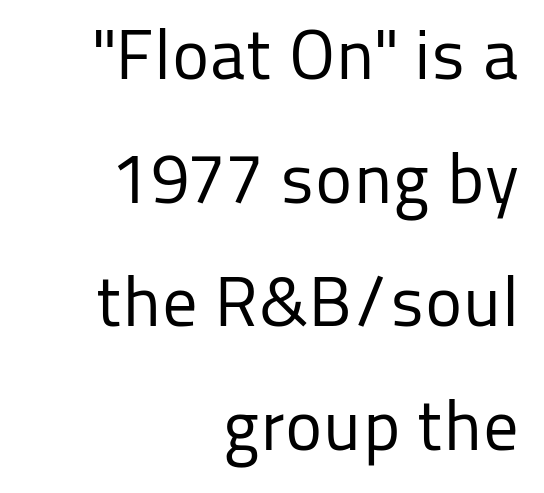
The image shows 71 px regular-weight sans-serif type, upright; set right-aligned, line spacing 1.74x, normal letter spacing, not underlined; low stroke contrast and a medium x-height.
